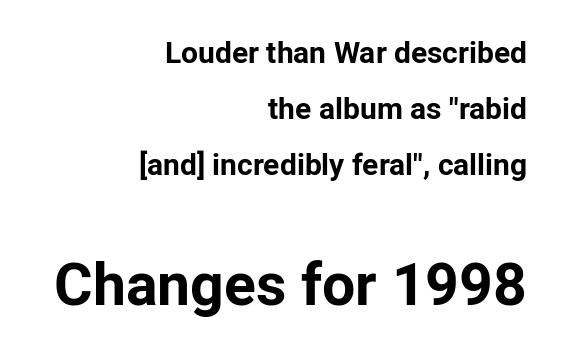
The image shows 59 px bold sans-serif type, upright; set right-aligned, line spacing 1.87x, normal letter spacing, not underlined; the second (bottom) block is 1.97x larger; low stroke contrast and a medium x-height.
